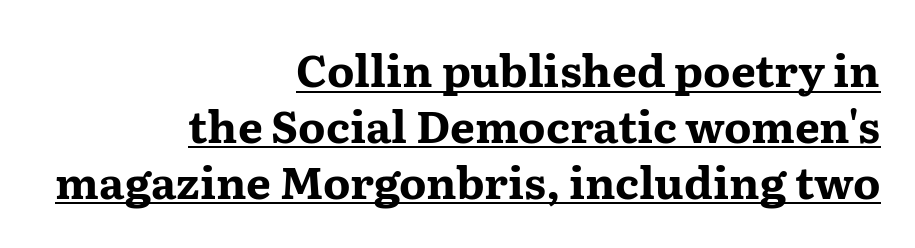
The image shows 44 px bold, wide serif type, upright; set right-aligned, normal line spacing (1.27x), normal letter spacing, underlined; medium stroke contrast and a medium x-height.
